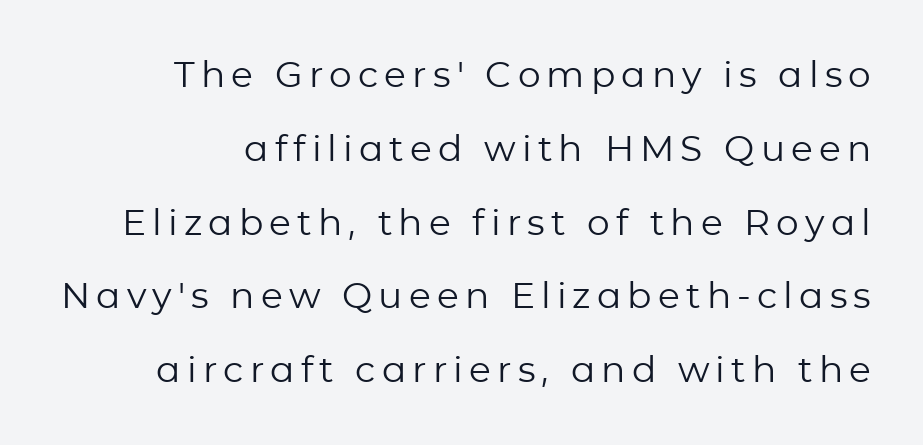
Underline: absent. The font is comparable to plain body text, perhaps lighter. Proportional: the letters do not fall into vertical columns. The lettering holds an erect, upright posture throughout. Loosely led — the rows are spread out. No feet cap the strokes, marking this as sans-serif type.
